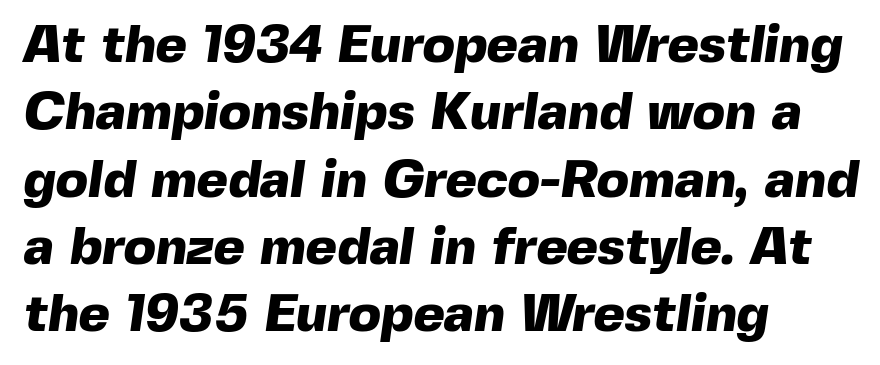
The image shows 53 px heavy sans-serif type; set left-aligned, normal line spacing (1.27x), normal letter spacing, not underlined; a medium x-height.
